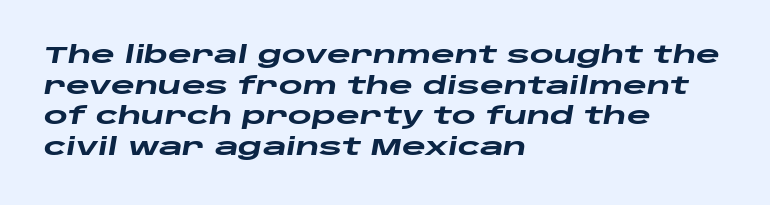
{"italic": "yes", "lean": "right", "slant_degrees": 10, "bold": "yes", "underline": "no", "align": "left", "line_spacing": "normal", "line_spacing_ratio": 1.33, "letter_spacing": "normal", "letter_spacing_em": 0.0, "glyph_px": 23}
